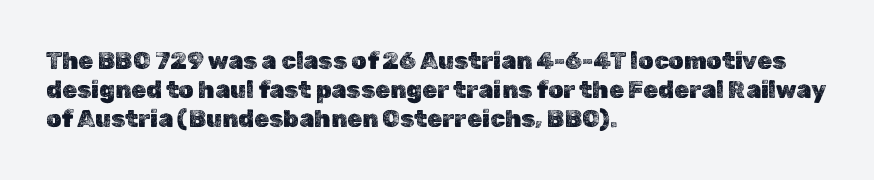
Q: Is the text italic (slanted)? A: No, it is upright.
Q: Is the text underlined? A: No.
Q: How is the paragraph aligned? A: Left-aligned.
Q: Is the spacing between letters normal or unusually wide? A: Normal.
